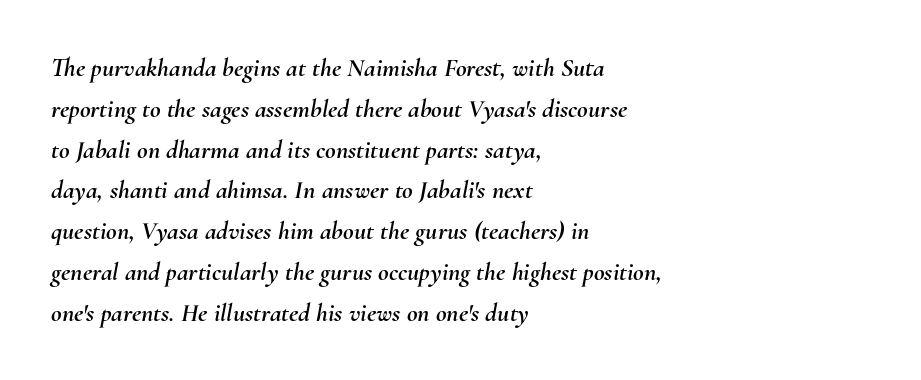
Q: Is the text italic (slanted)? A: Yes, it leans right by about 10 degrees.
Q: Is the text underlined? A: No.
Q: How is the paragraph aligned? A: Left-aligned.
Q: Is the spacing between letters normal or unusually wide? A: Normal.
Q: Is the spacing between lines tight, normal or loose? A: Normal.
